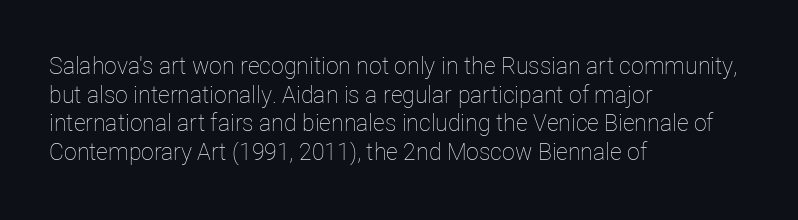
{"italic": "no", "bold": "no", "underline": "no", "align": "left", "line_spacing": "normal", "line_spacing_ratio": 1.25, "letter_spacing": "normal", "letter_spacing_em": 0.0, "glyph_px": 23}
